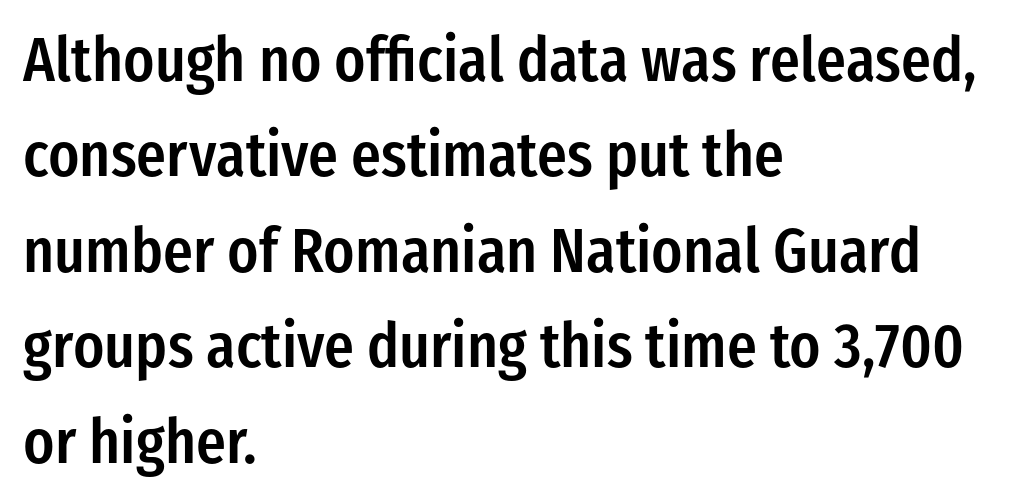
Q: Is the text bold? A: Semi-bold.
Q: Is the text italic (slanted)? A: No, it is upright.
Q: Is the typeface a serif or a sans-serif typeface? A: Sans-serif.
Q: Is the text underlined? A: No.
Q: How is the paragraph aligned? A: Left-aligned.
Q: Is the spacing between letters normal or unusually wide? A: Normal.
Q: Is the spacing between lines tight, normal or loose? A: Normal.
Q: Width (condensed, normal, or wide)? A: Condensed.
Q: Stroke contrast? A: Low.
Q: x-height? A: Medium.
Q: Monospaced? A: No.
